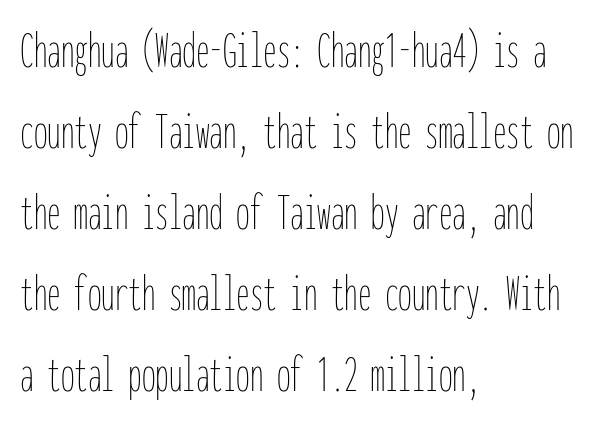
Q: Is the text bold? A: No.
Q: Is the text italic (slanted)? A: No, it is upright.
Q: Is the text underlined? A: No.
Q: How is the paragraph aligned? A: Left-aligned.
Q: Is the spacing between letters normal or unusually wide? A: Normal.
Q: Is the spacing between lines tight, normal or loose? A: Normal.
Q: Width (condensed, normal, or wide)? A: Condensed.
Q: Stroke contrast? A: Low.
Q: x-height? A: Medium.
Q: Monospaced? A: Yes.
